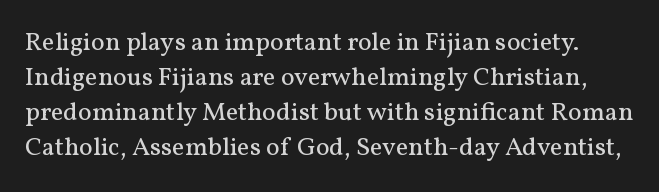
Q: Is the text bold? A: No.
Q: Is the text italic (slanted)? A: No, it is upright.
Q: Is the text underlined? A: No.
Q: Is the spacing between letters normal or unusually wide? A: Normal.
Q: Is the spacing between lines tight, normal or loose? A: Normal.
